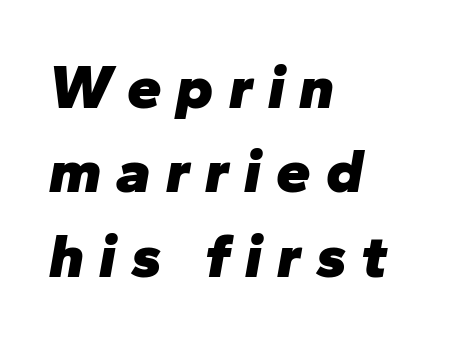
The image shows 62 px heavy type, italic (leaning right); set left-aligned, normal line spacing (1.36x), unusually wide letter spacing (+0.24 em), not underlined; low stroke contrast and a medium x-height.
